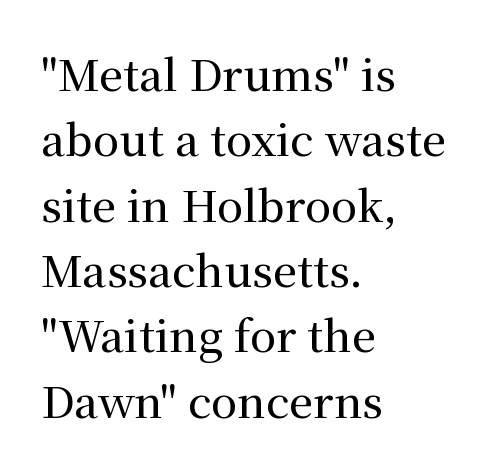
Note the varied advance widths — an 'i' is clearly narrower than an 'm'. Is this a sans? No — the strokes have serifs. Reading down the block, your eye returns to a fixed left position each line. Standard letterfit; no display-style spreading of the glyphs. Vertical spacing — default. Ascenders rise straight up at ninety degrees.
